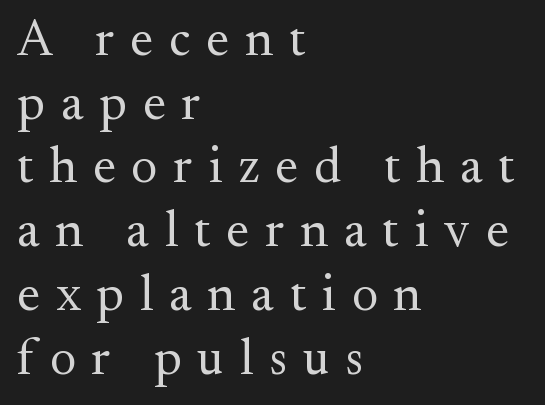
The image shows 51 px regular-weight serif type, upright; set left-aligned, normal line spacing (1.25x), unusually wide letter spacing (+0.31 em), not underlined; medium stroke contrast and a small x-height.
